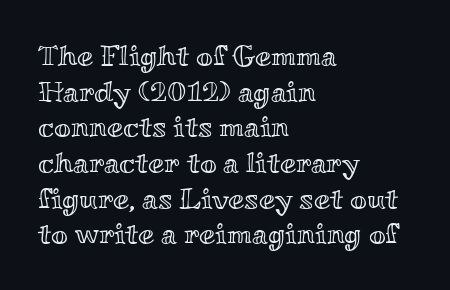
The baseline area is clear. Italic: no, the glyphs are upright roman. Spacing verdict: proportional, widths tailored to each character. Tracking here is standard; glyphs follow each other at the usual distance. Teacher's note: observe the even left margin — that is flush-left alignment.
